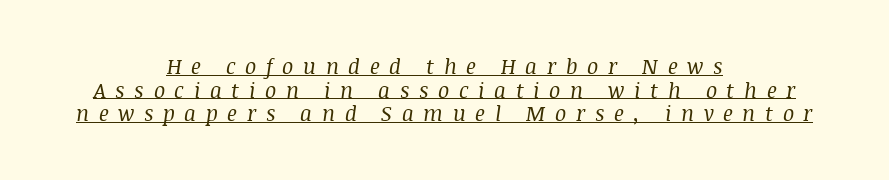
The image shows 21 px text type, italic (leaning right); set centered, tight line spacing (1.12x), unusually wide letter spacing (+0.46 em), underlined.
